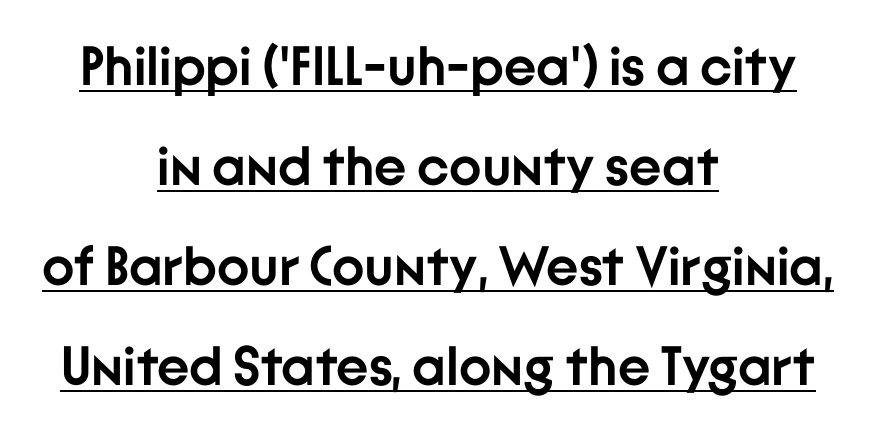
Q: Is the text bold? A: Yes.
Q: Is the text italic (slanted)? A: No, it is upright.
Q: Is the typeface a serif or a sans-serif typeface? A: Sans-serif.
Q: Is the text underlined? A: Yes.
Q: How is the paragraph aligned? A: Centered.
Q: Is the spacing between letters normal or unusually wide? A: Normal.
Q: Width (condensed, normal, or wide)? A: Normal.
Q: Stroke contrast? A: Low.
Q: x-height? A: Medium.
Q: Monospaced? A: No.
